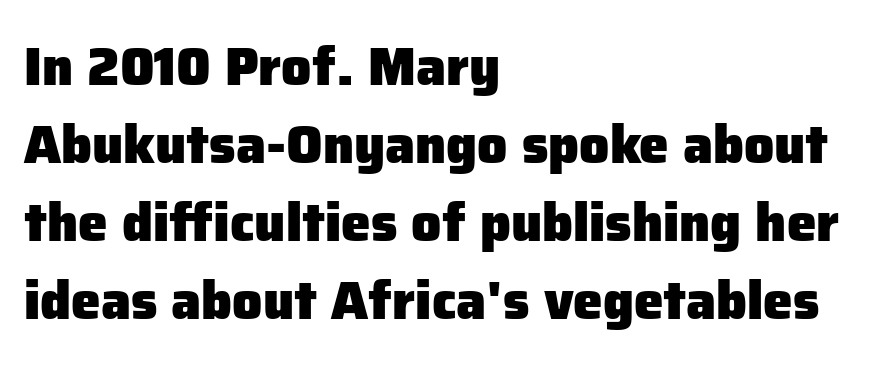
{"serif": "no", "italic": "no", "bold": "yes", "weight": "heavy", "width": "normal", "stroke_contrast": "low", "x_height": "medium", "monospaced": "no", "underline": "no", "align": "left", "line_spacing": "normal", "line_spacing_ratio": 1.47, "letter_spacing": "normal", "letter_spacing_em": 0.0, "glyph_px": 53}
